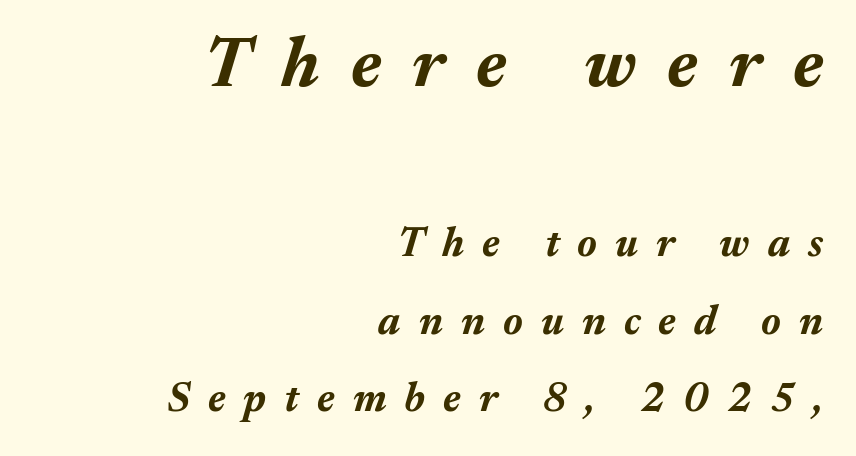
{"italic": "yes", "lean": "right", "slant_degrees": 17, "bold": "yes", "weight": "bold", "width": "normal", "stroke_contrast": "medium", "x_height": "medium", "monospaced": "no", "underline": "no", "align": "right", "line_spacing": "loose", "line_spacing_ratio": 1.9, "letter_spacing": "wide", "letter_spacing_em": 0.44, "larger_block": "first", "size_ratio": 1.73, "glyph_px": 71}
